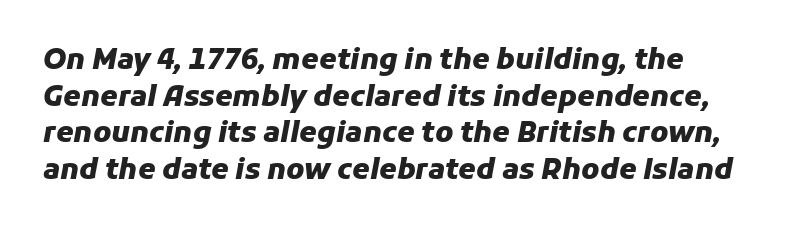
The image shows 28 px heavy type, italic (leaning right); set left-aligned, normal line spacing (1.31x), normal letter spacing, not underlined; low stroke contrast and a medium x-height.
